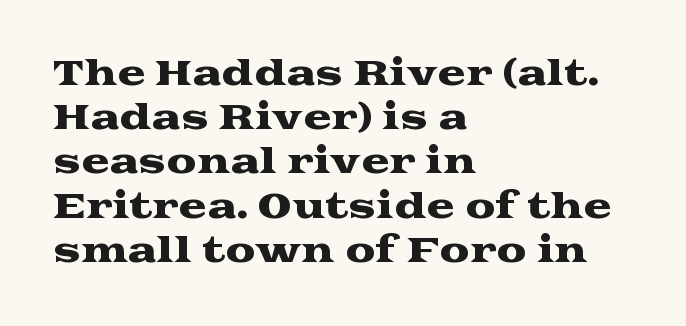
The image shows 34 px wide serif type, upright; set left-aligned, normal line spacing (1.3x), normal letter spacing, not underlined; medium stroke contrast and a medium x-height.
